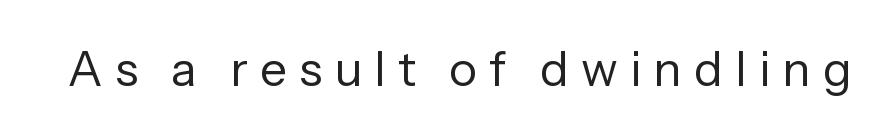
Vertical strokes here are truly vertical. The tracking jumps out immediately: characters are airy and widely separated. These glyphs show unthickened strokes, regular width or finer. Think of a printed novel: that variable character pitch is what you see here. The typeface chosen for these lines omits serifs.
